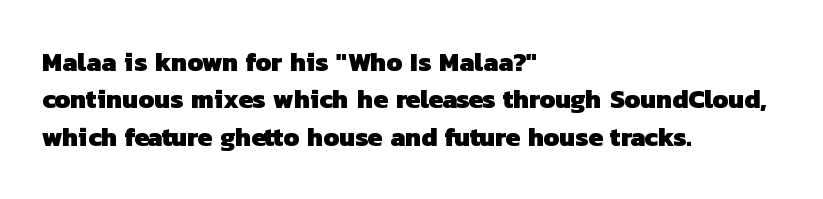
The image shows 26 px bold type; set left-aligned, normal line spacing (1.44x), normal letter spacing, not underlined.
